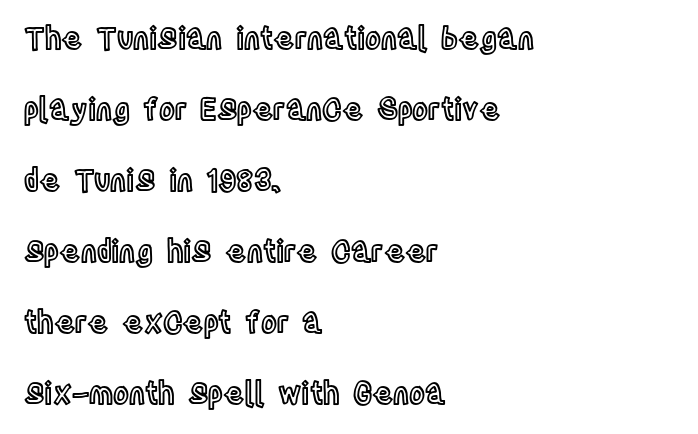
Unlike italic type, these characters show no tilt at all. Each letter keeps its own natural width here, so spacing adapts to shape. The passage is arranged the way most books set body copy — flush left. Nobody drew a line under any word here. Leading: increased.
